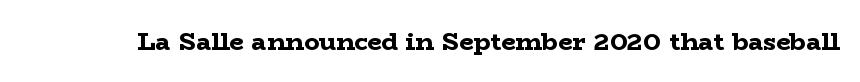
Q: Is the text bold? A: Yes.
Q: Is the text italic (slanted)? A: No, it is upright.
Q: Is the text underlined? A: No.
Q: Is the spacing between letters normal or unusually wide? A: Normal.
